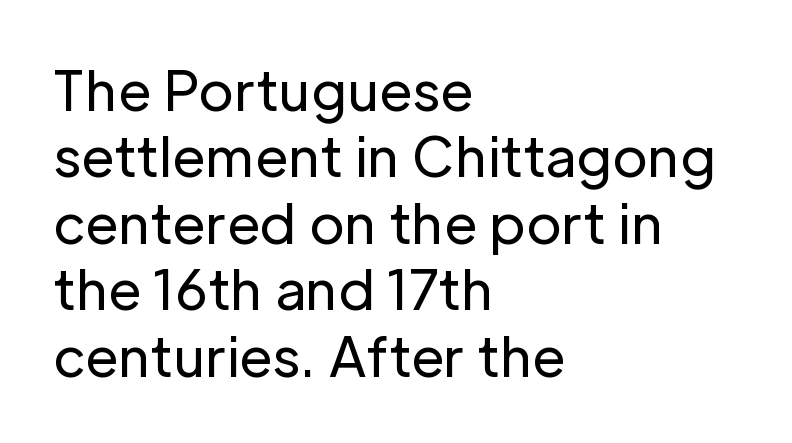
Q: Is the text bold? A: No.
Q: Is the text italic (slanted)? A: No, it is upright.
Q: Is the typeface a serif or a sans-serif typeface? A: Sans-serif.
Q: Is the text underlined? A: No.
Q: How is the paragraph aligned? A: Left-aligned.
Q: Is the spacing between letters normal or unusually wide? A: Normal.
Q: Width (condensed, normal, or wide)? A: Normal.
Q: Stroke contrast? A: Low.
Q: x-height? A: Medium.
Q: Monospaced? A: No.
